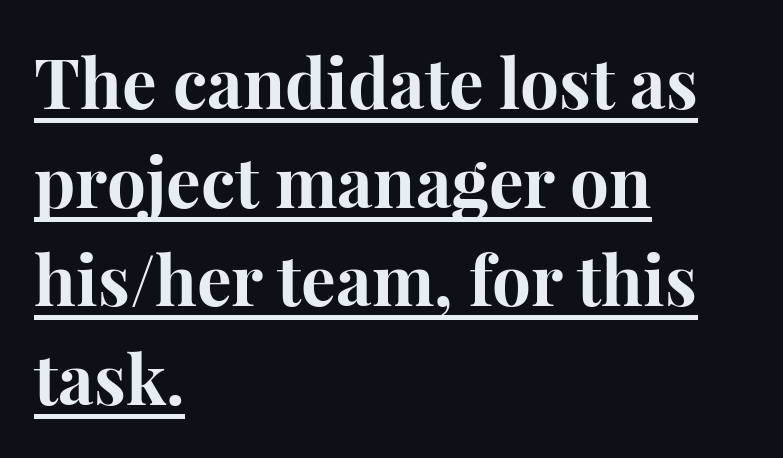
{"serif": "yes", "italic": "no", "bold": "yes", "weight": "bold", "width": "normal", "stroke_contrast": "high", "x_height": "medium", "monospaced": "no", "underline": "yes", "align": "left", "line_spacing": "normal", "line_spacing_ratio": 1.43, "letter_spacing": "normal", "letter_spacing_em": 0.0, "glyph_px": 69}
